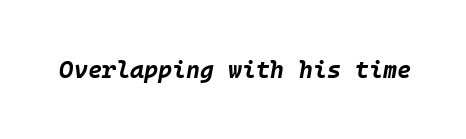
Quick note: underline off. The font is running at its bold setting. Nothing unusual about the tracking: characters are spaced as the font intends. Compared with ordinary roman type, these characters are visibly tilted.
